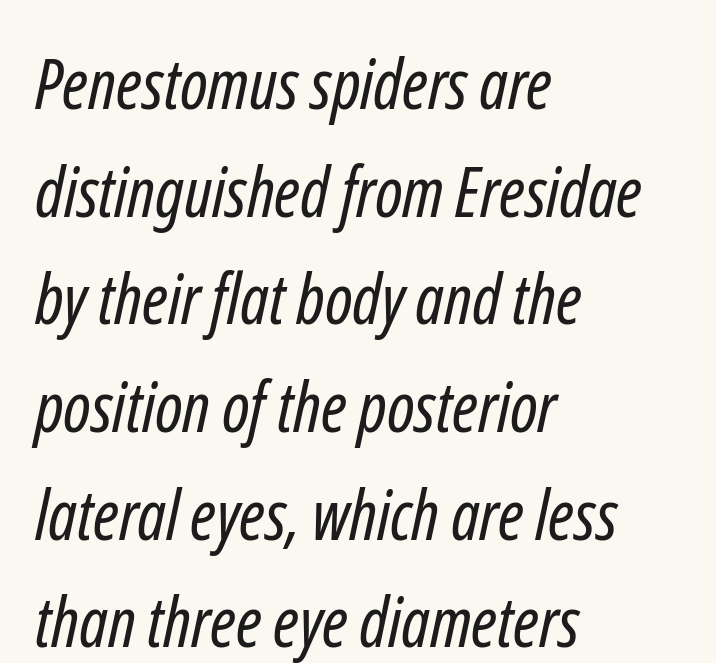
{"serif": "no", "bold": "no", "weight": "regular", "width": "condensed", "stroke_contrast": "low", "x_height": "medium", "monospaced": "no", "underline": "no", "align": "left", "line_spacing": "normal", "line_spacing_ratio": 1.56, "letter_spacing": "normal", "letter_spacing_em": 0.0, "glyph_px": 69}
